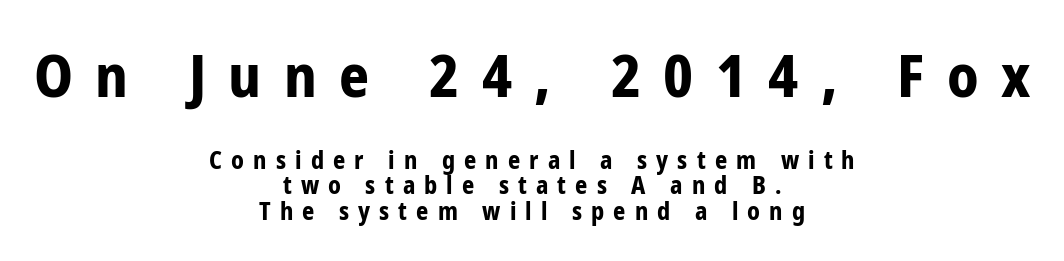
The paragraph has two soft edges and a firm central axis. A clean baseline with only descenders dipping below it. Nothing sits at the stroke ends, so this counts as sans-serif. Is the lower block the larger one? No — the upper block carries the bigger type.
